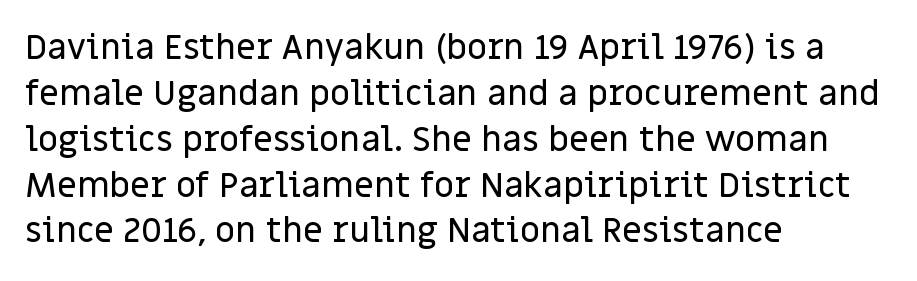
Typeset ragged right — the left edge is the straight one. Each letter keeps its own natural width here, so spacing adapts to shape. This rendering employs a face without finishing strokes, i.e., a sans-serif. Vertical spacing — default. Italic? Not at all — the glyphs are vertical.
